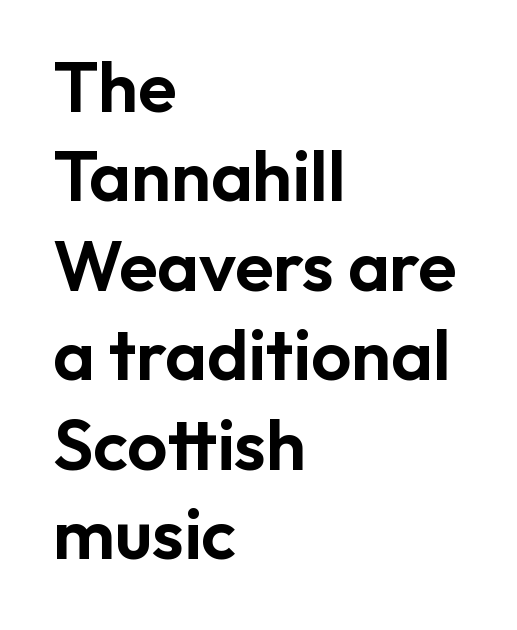
{"serif": "no", "italic": "no", "width": "normal", "stroke_contrast": "low", "x_height": "medium", "monospaced": "no", "underline": "no", "align": "left", "line_spacing": "normal", "line_spacing_ratio": 1.26, "letter_spacing": "normal", "letter_spacing_em": 0.0, "glyph_px": 71}
